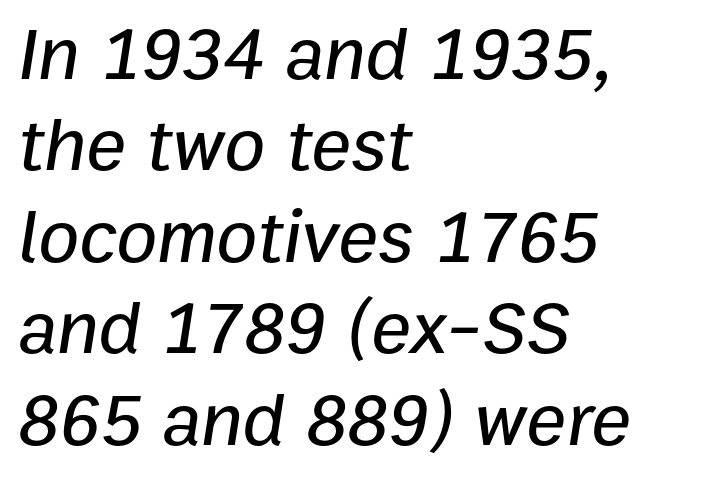
Rendered with sloped, italic letterforms. The gaps between neighbouring characters are ordinary and unremarkable. Short and long lines alike share a common starting point at left. Note the varied advance widths — an 'i' is clearly narrower than an 'm'.
